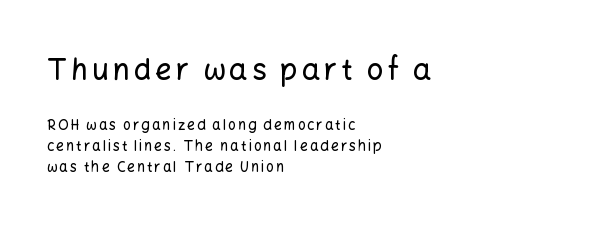
{"serif": "no", "italic": "no", "width": "normal", "stroke_contrast": "low", "x_height": "medium", "monospaced": "no", "underline": "no", "align": "left", "line_spacing": "normal", "line_spacing_ratio": 1.49, "larger_block": "first", "size_ratio": 2.07, "glyph_px": 29}
